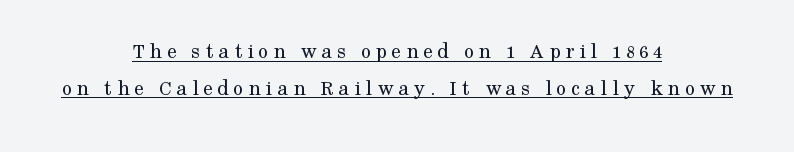
The image shows 22 px text type, upright; set centered, normal line spacing (1.66x), unusually wide letter spacing (+0.22 em), underlined.
